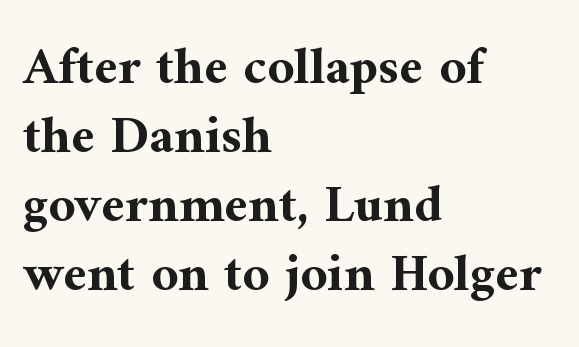
Q: Is the text bold? A: Yes.
Q: Is the text italic (slanted)? A: No, it is upright.
Q: Is the typeface a serif or a sans-serif typeface? A: Serif.
Q: Is the text underlined? A: No.
Q: How is the paragraph aligned? A: Left-aligned.
Q: Is the spacing between letters normal or unusually wide? A: Normal.
Q: Is the spacing between lines tight, normal or loose? A: Normal.
Q: Width (condensed, normal, or wide)? A: Normal.
Q: Stroke contrast? A: Medium.
Q: x-height? A: Medium.
Q: Monospaced? A: No.
